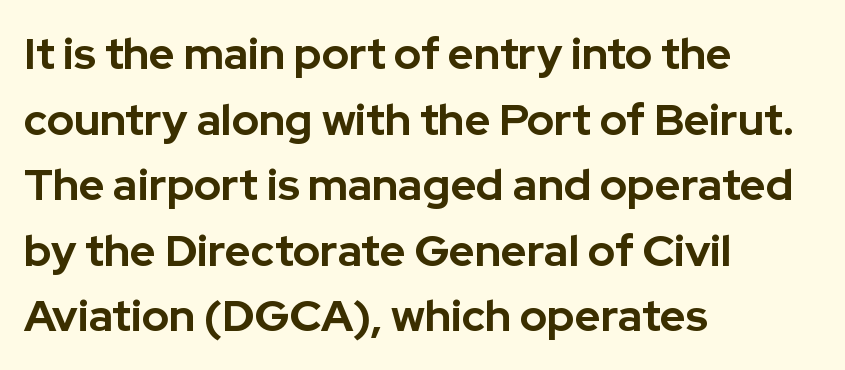
Typesetter's note: full bold, strokes at maximum text heaviness. One glance says typical: line gaps are just what's usual. The baseline area is clear. Font category for this specimen: sans-serif. Standard letterfit; no display-style spreading of the glyphs.
